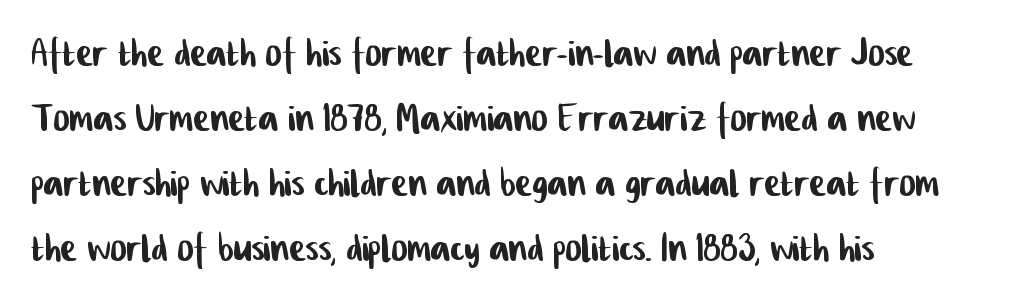
The image shows 50 px condensed sans-serif type; set left-aligned, normal line spacing (1.3x), normal letter spacing, not underlined; low stroke contrast and a medium x-height.
